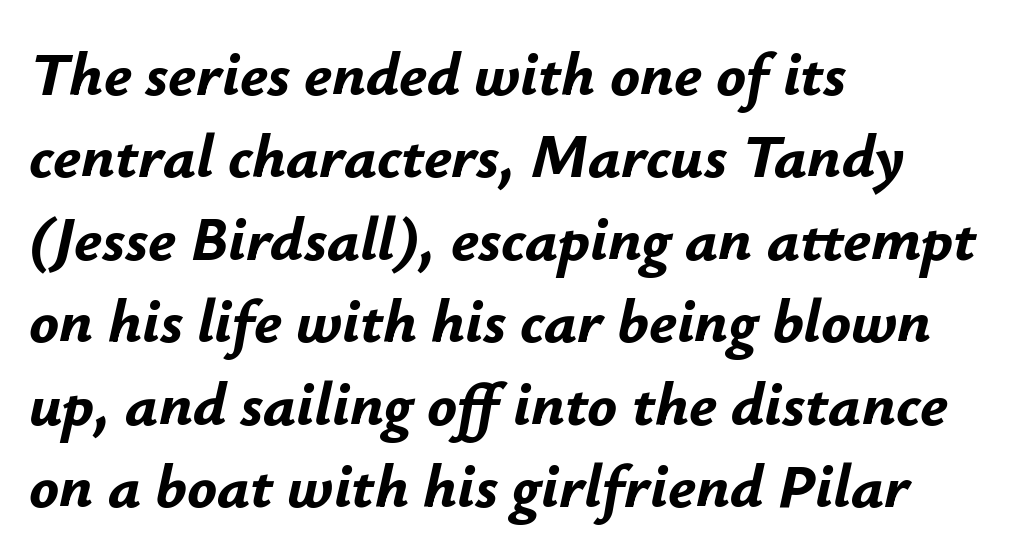
The image shows 62 px bold type, italic (leaning right); set left-aligned, normal line spacing (1.33x), normal letter spacing, not underlined; low stroke contrast and a small x-height.
